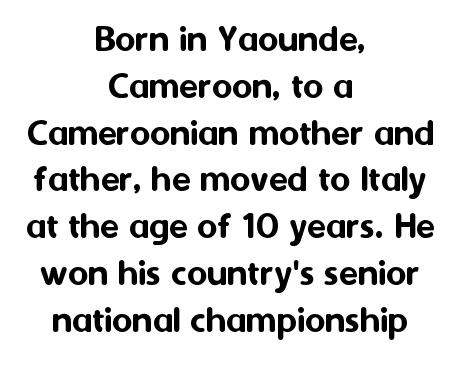
The compositor balanced each line on the midline. Style check: upright. Typographically, this falls in the sans-serif category. Descender tails drop into unmarked territory. These lines keep a tight, regular rhythm from letter to letter.
